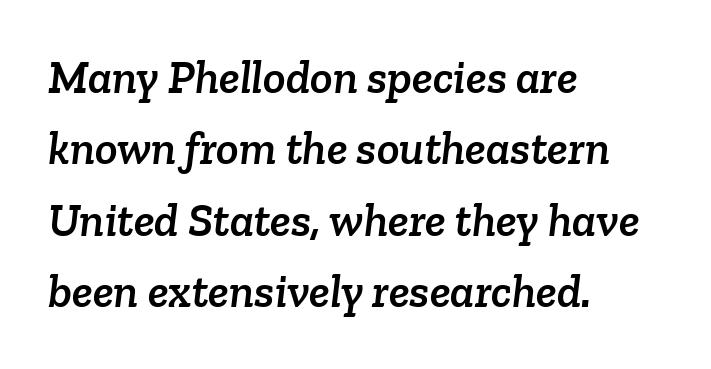
{"serif": "yes", "width": "normal", "stroke_contrast": "low", "x_height": "medium", "monospaced": "no", "underline": "no", "align": "left", "line_spacing": "normal", "line_spacing_ratio": 1.52, "letter_spacing": "normal", "letter_spacing_em": 0.0, "glyph_px": 47}
